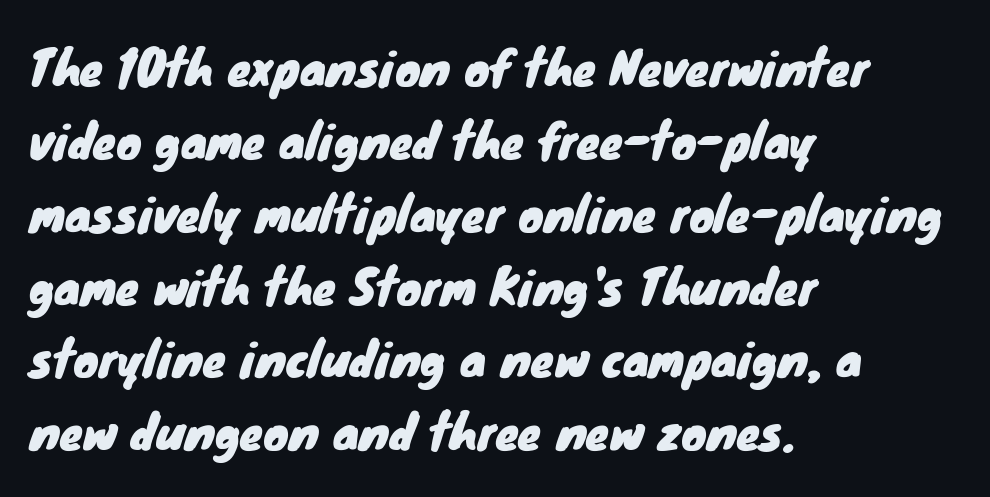
Q: Is the typeface a serif or a sans-serif typeface? A: Sans-serif.
Q: Is the text underlined? A: No.
Q: How is the paragraph aligned? A: Left-aligned.
Q: Is the spacing between letters normal or unusually wide? A: Normal.
Q: Is the spacing between lines tight, normal or loose? A: Normal.
Q: Width (condensed, normal, or wide)? A: Normal.
Q: Stroke contrast? A: Low.
Q: x-height? A: Small.
Q: Monospaced? A: No.
